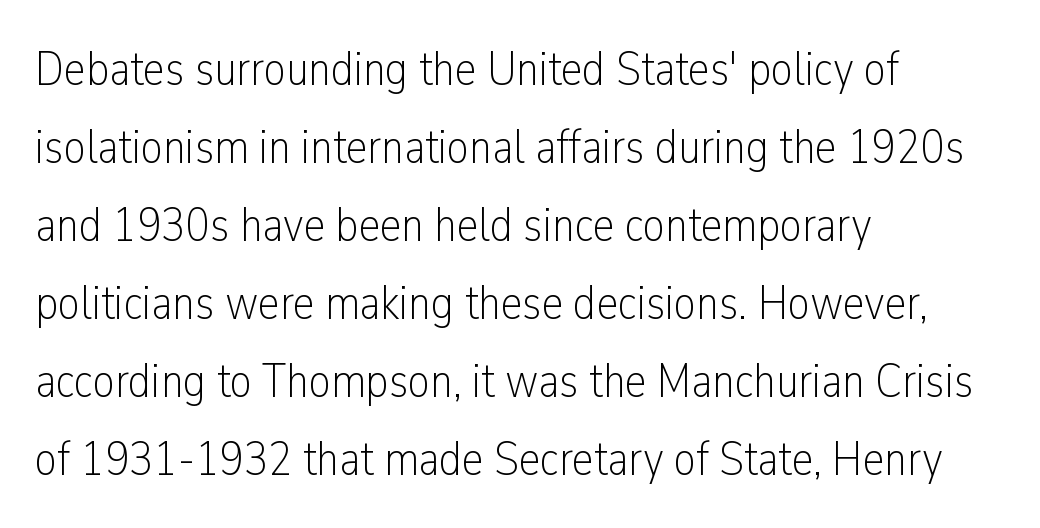
Glyph-to-glyph distance matches everyday printed text. If you drew a line through each stem, it would be perfectly vertical. Bold? No — there's no thickening of the strokes. The passage shown is not underscored anywhere. Nothing sits at the stroke ends, so this counts as sans-serif. The rows are spaced the way most documents space them.
